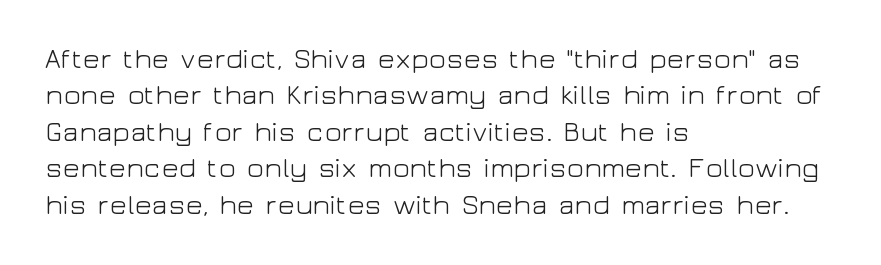
{"serif": "no", "italic": "no", "bold": "no", "weight": "light", "width": "wide", "stroke_contrast": "low", "x_height": "medium", "monospaced": "no", "underline": "no", "align": "left", "line_spacing": "normal", "line_spacing_ratio": 1.3, "letter_spacing": "normal", "letter_spacing_em": 0.0, "glyph_px": 28}
